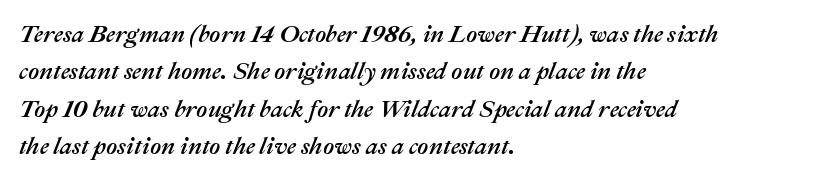
The image shows 24 px text type, italic (leaning right); set left-aligned, normal line spacing (1.56x), normal letter spacing, not underlined.
